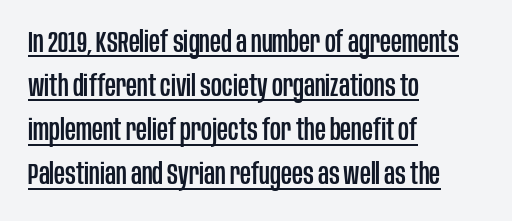
{"serif": "no", "italic": "no", "width": "condensed", "stroke_contrast": "low", "x_height": "large", "monospaced": "no", "underline": "yes", "align": "left", "line_spacing": "normal", "line_spacing_ratio": 1.47, "letter_spacing": "normal", "letter_spacing_em": 0.0, "glyph_px": 30}
